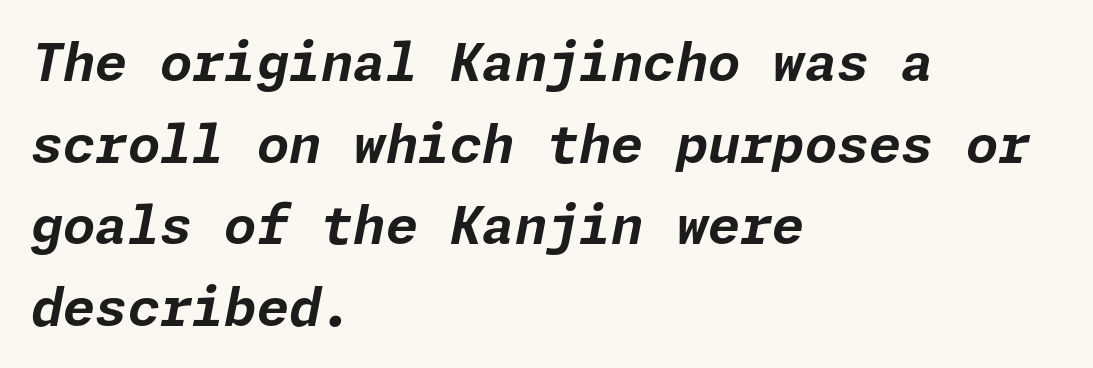
The image shows 52 px bold type, italic (leaning right); set left-aligned, normal line spacing (1.57x), normal letter spacing, not underlined; low stroke contrast and a medium x-height.
